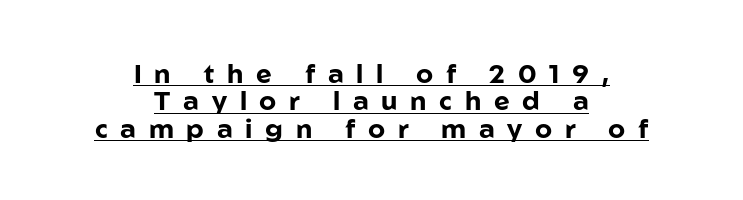
Q: Is the text bold? A: Yes.
Q: Is the text italic (slanted)? A: No, it is upright.
Q: Is the text underlined? A: Yes.
Q: How is the paragraph aligned? A: Centered.
Q: Is the spacing between letters normal or unusually wide? A: Unusually wide.
Q: Is the spacing between lines tight, normal or loose? A: Tight.
